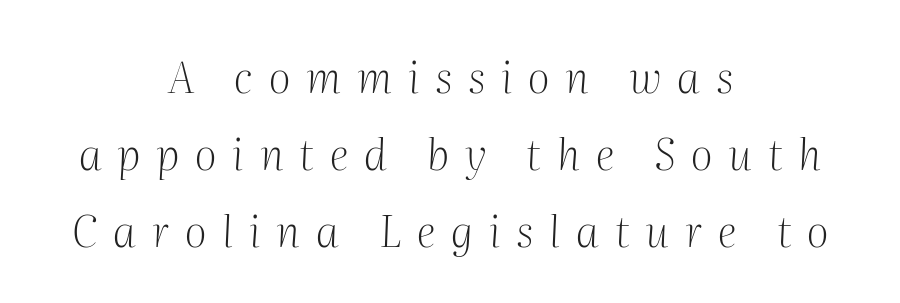
The image shows 43 px light serif type, italic (leaning right); set centered, line spacing 1.79x, unusually wide letter spacing (+0.37 em), not underlined; medium stroke contrast and a medium x-height.
